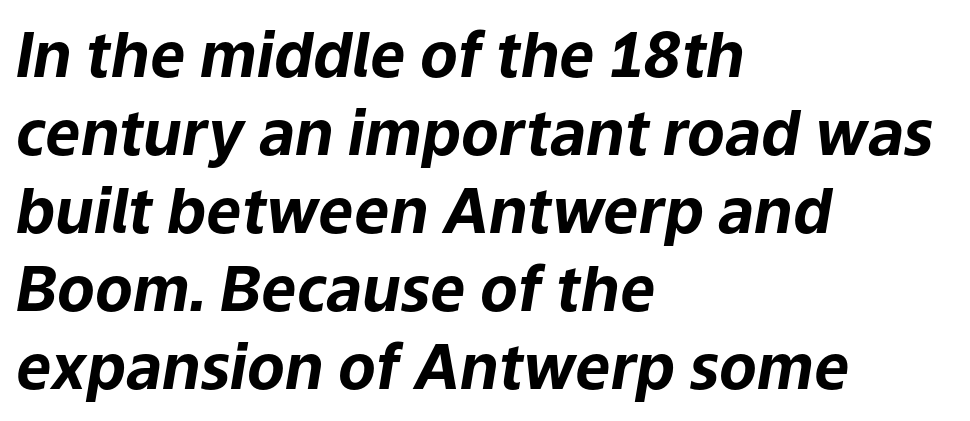
You can tell it's italic because the verticals aren't actually vertical. What stands out about the letter spacing? Nothing — it is the standard amount. The space directly below the letters is spotless. One glance says typical: line gaps are just what's usual.
